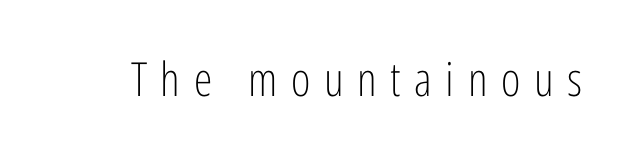
Vertical strokes here are truly vertical. The zone under the glyphs is completely vacant. Caption: expanded tracking, letters set apart. The passage shown is typed in a proportional face where columns would drift. To sum up the face: it is a sans, with no serifs. Stem width sits at or under what a default text font uses.
